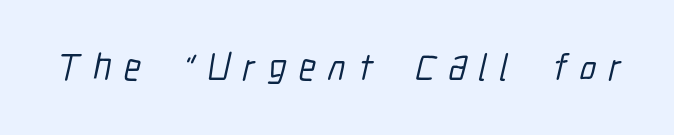
{"serif": "no", "width": "condensed", "stroke_contrast": "low", "x_height": "medium", "monospaced": "no", "underline": "no", "letter_spacing": "wide", "letter_spacing_em": 0.33, "glyph_px": 38}
